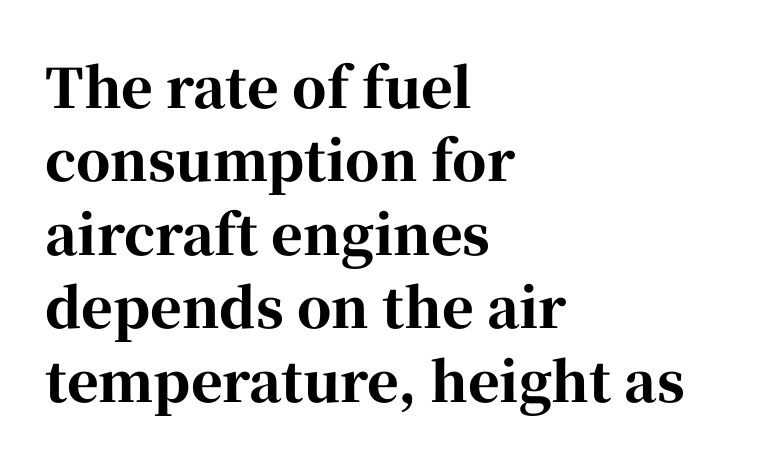
Q: Is the text bold? A: Yes.
Q: Is the text italic (slanted)? A: No, it is upright.
Q: Is the typeface a serif or a sans-serif typeface? A: Serif.
Q: Is the text underlined? A: No.
Q: How is the paragraph aligned? A: Left-aligned.
Q: Is the spacing between letters normal or unusually wide? A: Normal.
Q: Is the spacing between lines tight, normal or loose? A: Normal.
Q: Width (condensed, normal, or wide)? A: Normal.
Q: Stroke contrast? A: High.
Q: x-height? A: Medium.
Q: Monospaced? A: No.
